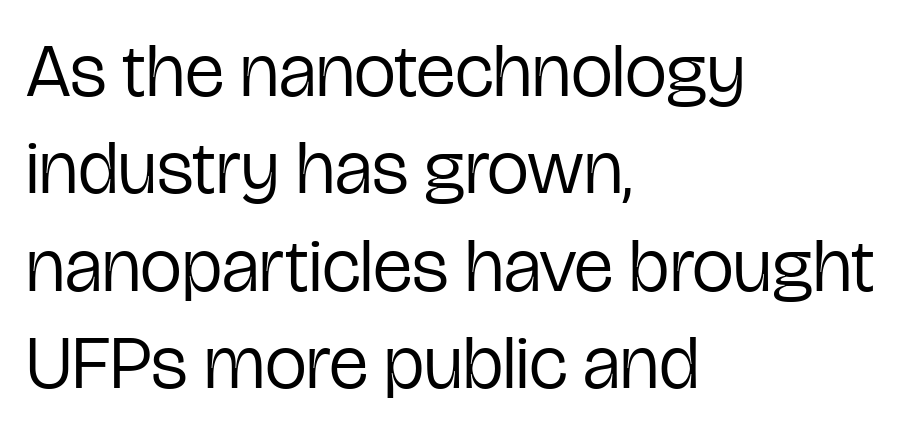
{"serif": "no", "italic": "no", "bold": "no", "weight": "regular", "width": "condensed", "stroke_contrast": "low", "x_height": "medium", "monospaced": "no", "underline": "no", "align": "left", "line_spacing": "normal", "line_spacing_ratio": 1.3, "letter_spacing": "normal", "letter_spacing_em": 0.0, "glyph_px": 75}
